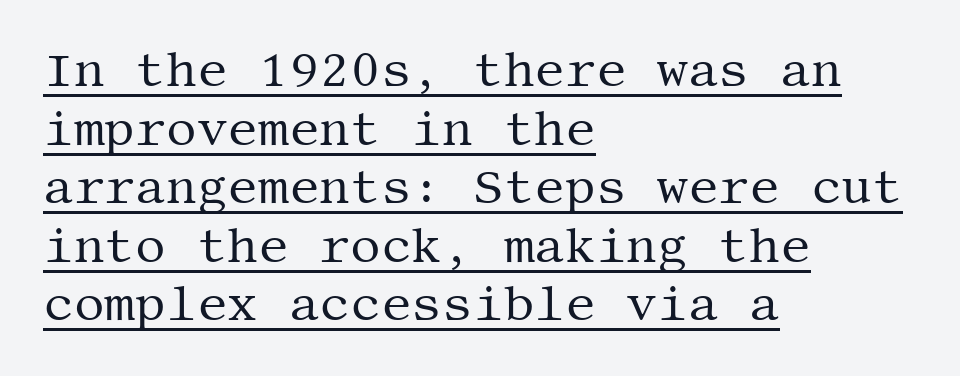
Q: Is the text bold? A: No.
Q: Is the text italic (slanted)? A: No, it is upright.
Q: Is the typeface a serif or a sans-serif typeface? A: Serif.
Q: Is the text underlined? A: Yes.
Q: How is the paragraph aligned? A: Left-aligned.
Q: Is the spacing between letters normal or unusually wide? A: Normal.
Q: Width (condensed, normal, or wide)? A: Normal.
Q: Stroke contrast? A: Medium.
Q: x-height? A: Large.
